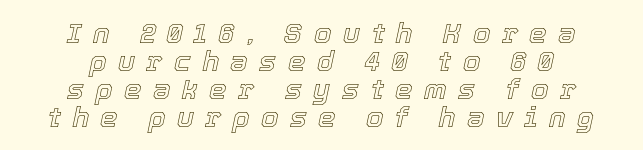
The image shows 28 px text type, italic (leaning right); set centered, tight line spacing (1.0x), unusually wide letter spacing (+0.41 em), not underlined; a medium x-height.
